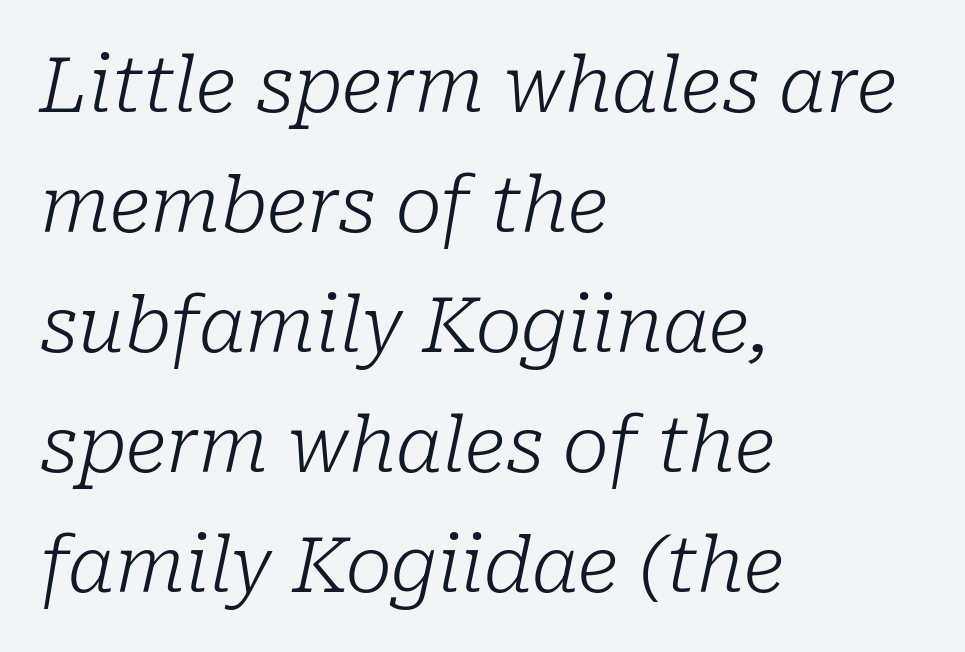
Short and long lines alike share a common starting point at left. You could not count columns in this text — the font is proportionally spaced. Spacing between characters is what you'd get straight out of the box. The specimen reads as italic at a glance.
